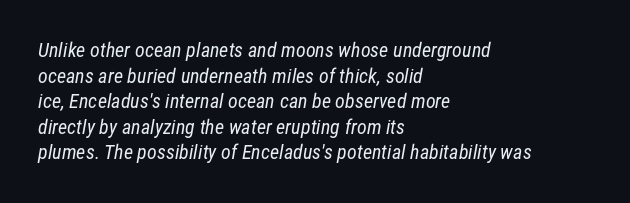
Q: Is the text bold? A: No.
Q: Is the text underlined? A: No.
Q: How is the paragraph aligned? A: Left-aligned.
Q: Is the spacing between letters normal or unusually wide? A: Normal.
Q: Is the spacing between lines tight, normal or loose? A: Normal.
